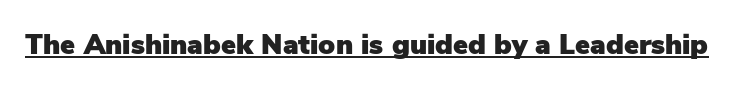
The image shows 28 px sans-serif type, upright; set normal letter spacing, underlined; low stroke contrast and a medium x-height.
